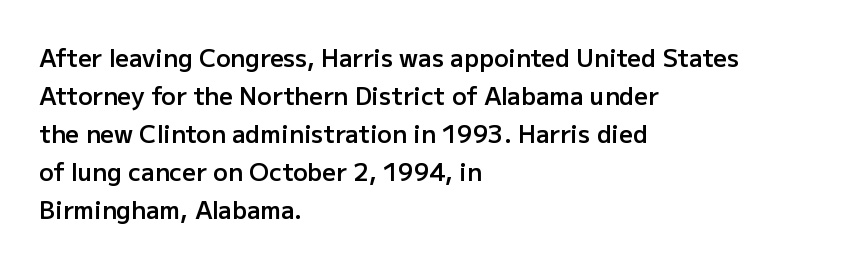
{"italic": "no", "bold": "semi", "underline": "no", "align": "left", "line_spacing": "normal", "line_spacing_ratio": 1.58, "letter_spacing": "normal", "letter_spacing_em": 0.0, "glyph_px": 24}
